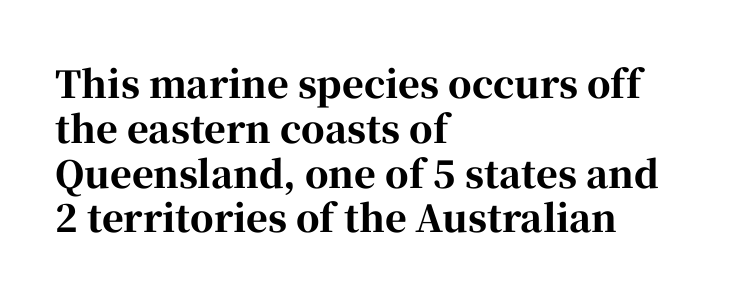
Q: Is the text bold? A: Yes.
Q: Is the text italic (slanted)? A: No, it is upright.
Q: Is the typeface a serif or a sans-serif typeface? A: Serif.
Q: Is the text underlined? A: No.
Q: How is the paragraph aligned? A: Left-aligned.
Q: Is the spacing between letters normal or unusually wide? A: Normal.
Q: Width (condensed, normal, or wide)? A: Normal.
Q: Stroke contrast? A: High.
Q: x-height? A: Medium.
Q: Monospaced? A: No.
